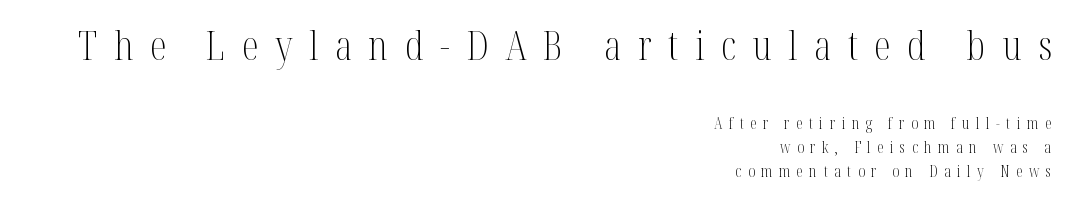
The image shows 41 px light, condensed serif type, upright; set right-aligned, normal line spacing (1.51x), unusually wide letter spacing (+0.41 em), not underlined; the first (top) block is 2.56x larger; medium stroke contrast and a medium x-height.
